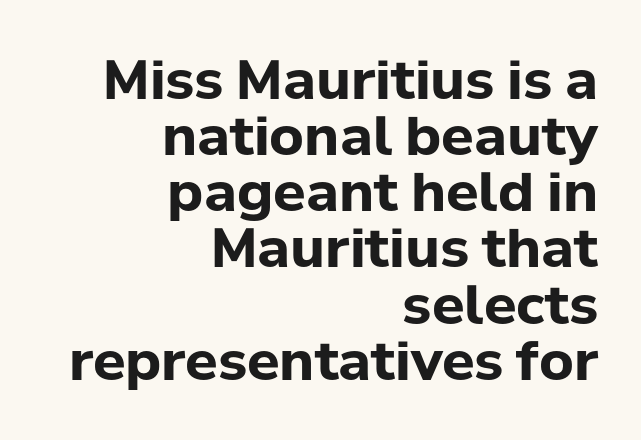
Q: Is the text bold? A: Yes.
Q: Is the text italic (slanted)? A: No, it is upright.
Q: Is the typeface a serif or a sans-serif typeface? A: Sans-serif.
Q: Is the text underlined? A: No.
Q: How is the paragraph aligned? A: Right-aligned.
Q: Is the spacing between letters normal or unusually wide? A: Normal.
Q: Is the spacing between lines tight, normal or loose? A: Tight.
Q: Width (condensed, normal, or wide)? A: Normal.
Q: Stroke contrast? A: Low.
Q: x-height? A: Medium.
Q: Monospaced? A: No.
